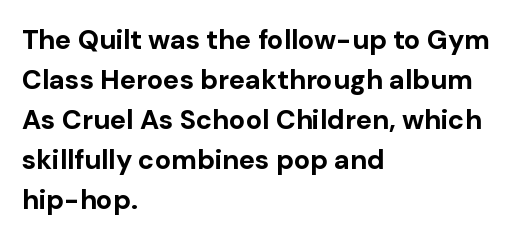
The image shows 27 px bold type, upright; set left-aligned, normal line spacing (1.48x), normal letter spacing, not underlined.
